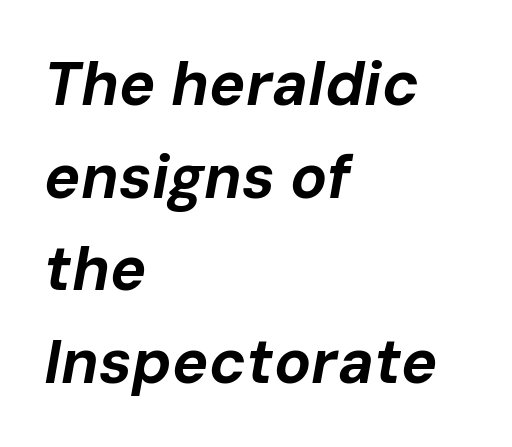
Q: Is the text bold? A: Yes.
Q: Is the text italic (slanted)? A: Yes, it leans right by about 10 degrees.
Q: Is the text underlined? A: No.
Q: How is the paragraph aligned? A: Left-aligned.
Q: Is the spacing between letters normal or unusually wide? A: Normal.
Q: Is the spacing between lines tight, normal or loose? A: Normal.
Q: Width (condensed, normal, or wide)? A: Normal.
Q: Stroke contrast? A: Low.
Q: x-height? A: Medium.
Q: Monospaced? A: No.
